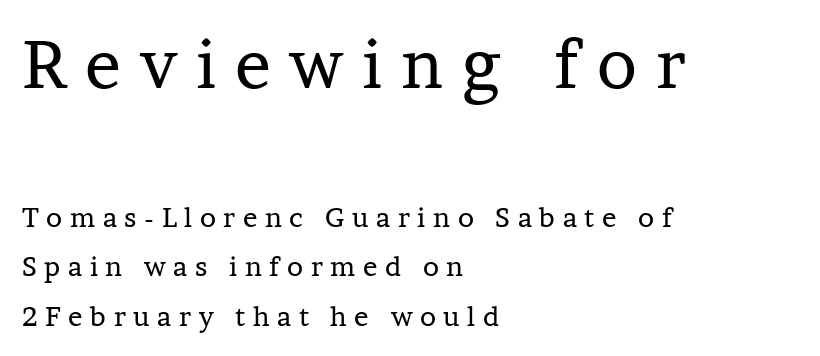
The image shows 67 px regular-weight serif type, upright; set left-aligned, line spacing 1.85x, unusually wide letter spacing (+0.28 em), not underlined; the first (top) block is 2.48x larger; low stroke contrast and a medium x-height.
